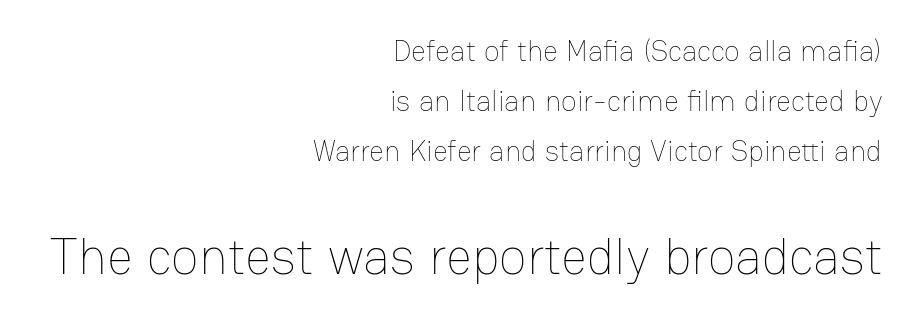
The image shows 51 px thin type, upright; set right-aligned, line spacing 1.73x, normal letter spacing, not underlined; the second (bottom) block is 1.76x larger; low stroke contrast and a medium x-height.
